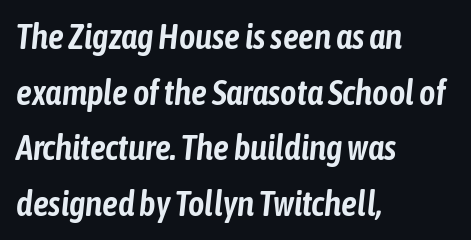
Q: Is the text italic (slanted)? A: Yes, it leans right by about 6 degrees.
Q: Is the text underlined? A: No.
Q: How is the paragraph aligned? A: Left-aligned.
Q: Is the spacing between letters normal or unusually wide? A: Normal.
Q: Is the spacing between lines tight, normal or loose? A: Normal.
Q: Width (condensed, normal, or wide)? A: Condensed.
Q: Stroke contrast? A: Low.
Q: x-height? A: Medium.
Q: Monospaced? A: No.
